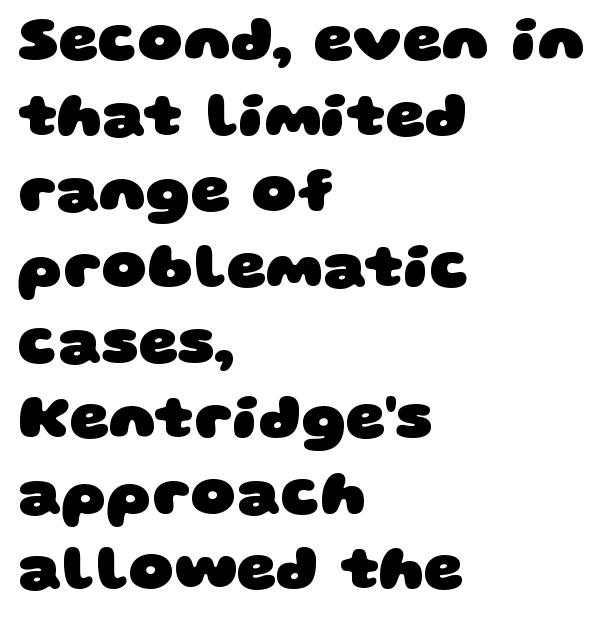
Heavy-handed strokes throughout: this text is bold. Do the characters align in a grid? No, the font is proportional. In terms of letterspacing, this is plain default setting. A typesetter would label this face a sans. A student would call this left alignment; a typographer would say flush left, rag right.
